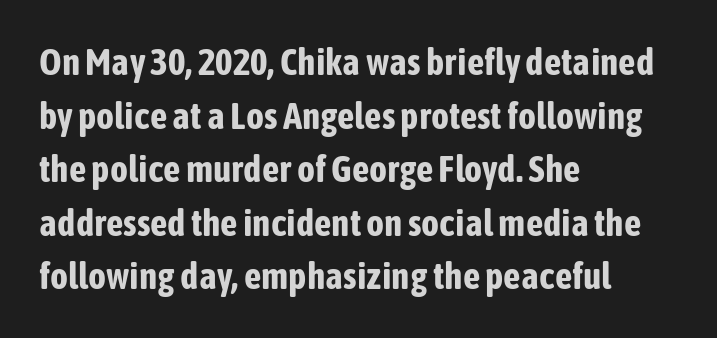
Q: Is the text bold? A: Yes.
Q: Is the text italic (slanted)? A: No, it is upright.
Q: Is the typeface a serif or a sans-serif typeface? A: Sans-serif.
Q: Is the text underlined? A: No.
Q: How is the paragraph aligned? A: Left-aligned.
Q: Is the spacing between letters normal or unusually wide? A: Normal.
Q: Is the spacing between lines tight, normal or loose? A: Normal.
Q: Width (condensed, normal, or wide)? A: Condensed.
Q: Stroke contrast? A: Low.
Q: x-height? A: Medium.
Q: Monospaced? A: No.
